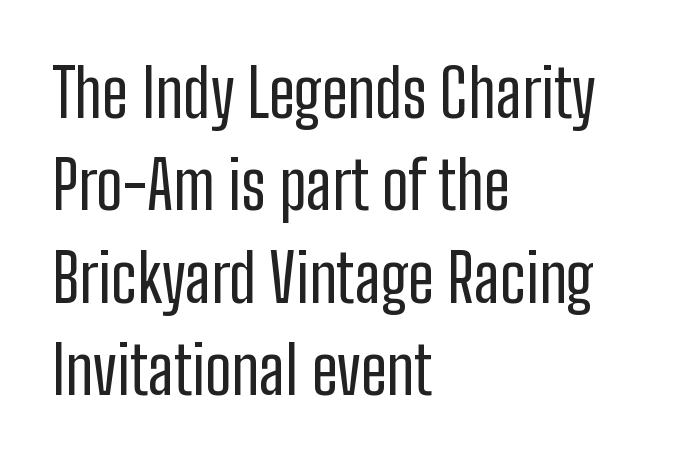
The image shows 66 px regular-weight, condensed sans-serif type, upright; set left-aligned, normal line spacing (1.4x), normal letter spacing, not underlined; low stroke contrast and a medium x-height.
